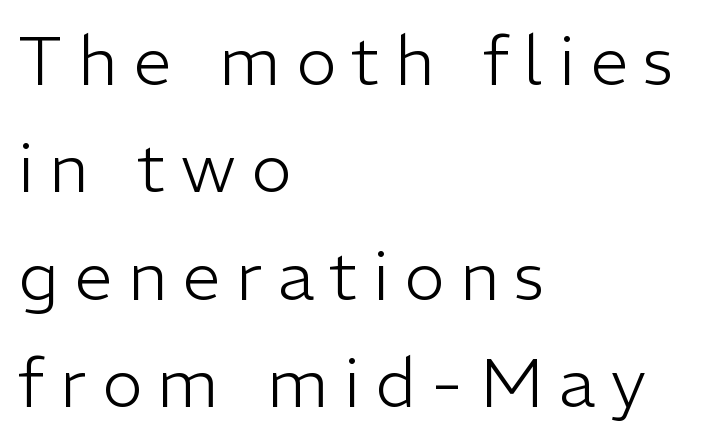
{"serif": "no", "italic": "no", "bold": "no", "weight": "light", "width": "normal", "stroke_contrast": "low", "x_height": "medium", "monospaced": "no", "underline": "no", "align": "left", "line_spacing": "normal", "line_spacing_ratio": 1.58, "letter_spacing": "wide", "letter_spacing_em": 0.23, "glyph_px": 68}
